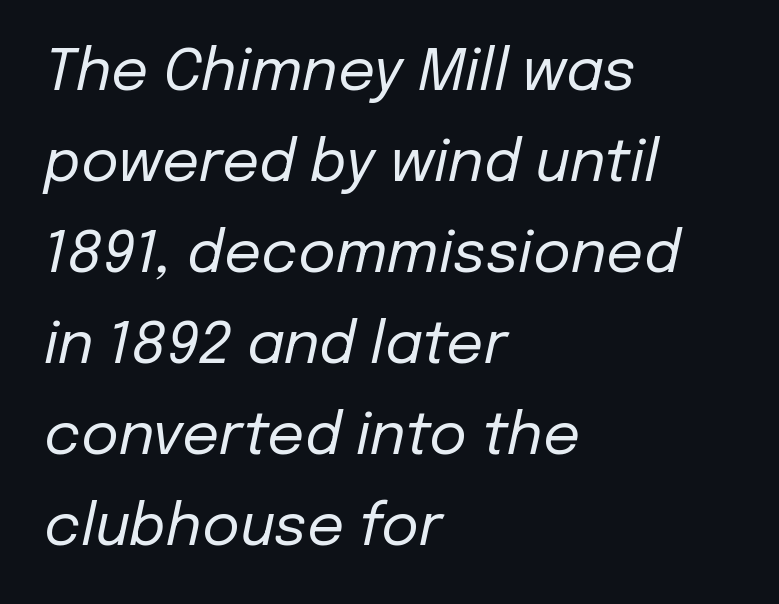
{"italic": "yes", "lean": "right", "slant_degrees": 12, "bold": "no", "weight": "regular", "width": "normal", "stroke_contrast": "low", "x_height": "medium", "monospaced": "no", "underline": "no", "align": "left", "line_spacing": "normal", "line_spacing_ratio": 1.57, "letter_spacing": "normal", "letter_spacing_em": 0.0, "glyph_px": 58}
